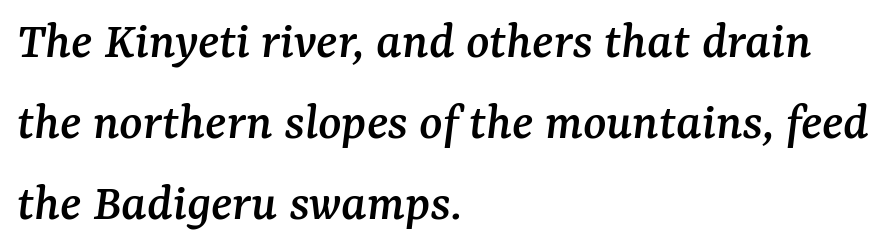
Q: Is the text italic (slanted)? A: Yes, it leans right by about 7 degrees.
Q: Is the typeface a serif or a sans-serif typeface? A: Serif.
Q: Is the text underlined? A: No.
Q: How is the paragraph aligned? A: Left-aligned.
Q: Is the spacing between letters normal or unusually wide? A: Normal.
Q: Is the spacing between lines tight, normal or loose? A: Normal.
Q: Width (condensed, normal, or wide)? A: Normal.
Q: Stroke contrast? A: Medium.
Q: x-height? A: Medium.
Q: Monospaced? A: No.
